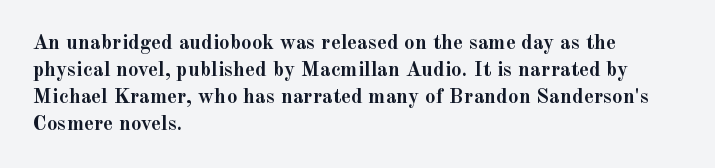
Q: Is the text bold? A: Yes.
Q: Is the text italic (slanted)? A: No, it is upright.
Q: Is the text underlined? A: No.
Q: How is the paragraph aligned? A: Left-aligned.
Q: Is the spacing between letters normal or unusually wide? A: Normal.
Q: Is the spacing between lines tight, normal or loose? A: Normal.
